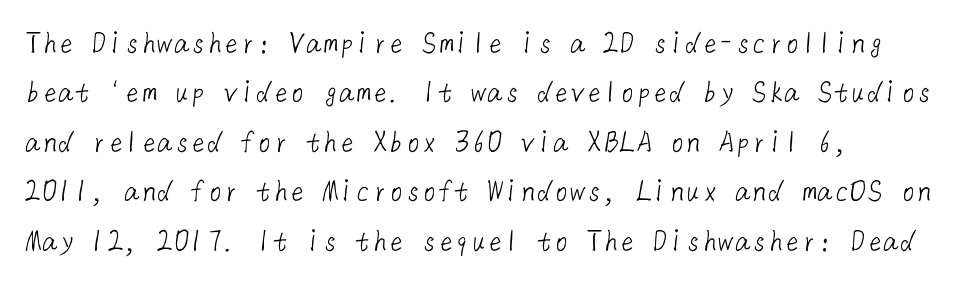
The image shows 33 px light sans-serif type; set left-aligned, normal line spacing (1.5x), normal letter spacing, not underlined; low stroke contrast and a medium x-height.
